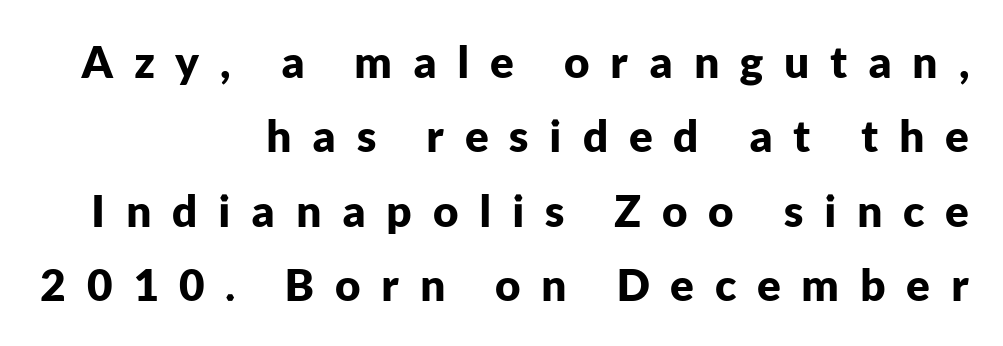
{"serif": "no", "italic": "no", "bold": "yes", "weight": "bold", "width": "normal", "stroke_contrast": "low", "x_height": "medium", "monospaced": "no", "underline": "no", "align": "right", "line_spacing": "normal", "line_spacing_ratio": 1.69, "letter_spacing": "wide", "letter_spacing_em": 0.47, "glyph_px": 44}
